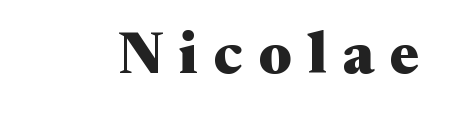
Unlike italic type, these characters show no tilt at all. The baseline area is clear. The face used here is proportionally spaced, like ordinary book or web type. These words are printed bold, with thick strokes throughout. Serifs: yes, visible at the terminals of the letterforms. Loose tracking; the words dissolve into strings of separated letters.
